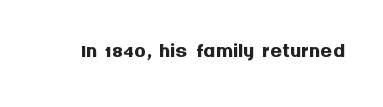
In terms of weight, the rendering is a true, heavy bold. This is roman type, the default non-slanted kind. Descenders hang freely into open space. Observe the absence of serifs on each vertical stroke in this sample. Tracking value appears to be zero — textbook default spacing. Character widths vary here, with narrow letters taking less room than wide ones.
